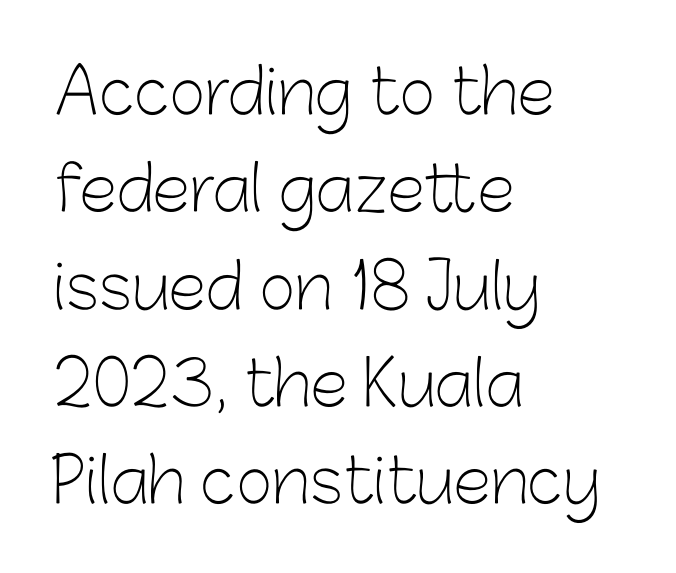
{"serif": "no", "italic": "no", "bold": "no", "weight": "light", "width": "normal", "stroke_contrast": "low", "x_height": "medium", "monospaced": "no", "underline": "no", "align": "left", "line_spacing": "normal", "line_spacing_ratio": 1.57, "letter_spacing": "normal", "letter_spacing_em": 0.0, "glyph_px": 62}
